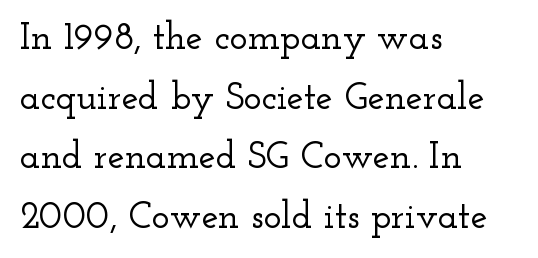
Q: Is the text italic (slanted)? A: No, it is upright.
Q: Is the typeface a serif or a sans-serif typeface? A: Serif.
Q: Is the text underlined? A: No.
Q: How is the paragraph aligned? A: Left-aligned.
Q: Is the spacing between letters normal or unusually wide? A: Normal.
Q: Is the spacing between lines tight, normal or loose? A: Normal.
Q: Width (condensed, normal, or wide)? A: Wide.
Q: Stroke contrast? A: Low.
Q: x-height? A: Small.
Q: Monospaced? A: No.
